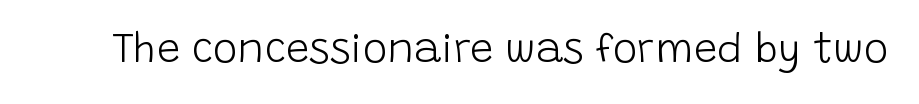
{"serif": "no", "italic": "no", "bold": "no", "weight": "light", "width": "normal", "stroke_contrast": "low", "x_height": "large", "monospaced": "no", "underline": "no", "letter_spacing": "normal", "letter_spacing_em": 0.0, "glyph_px": 41}
